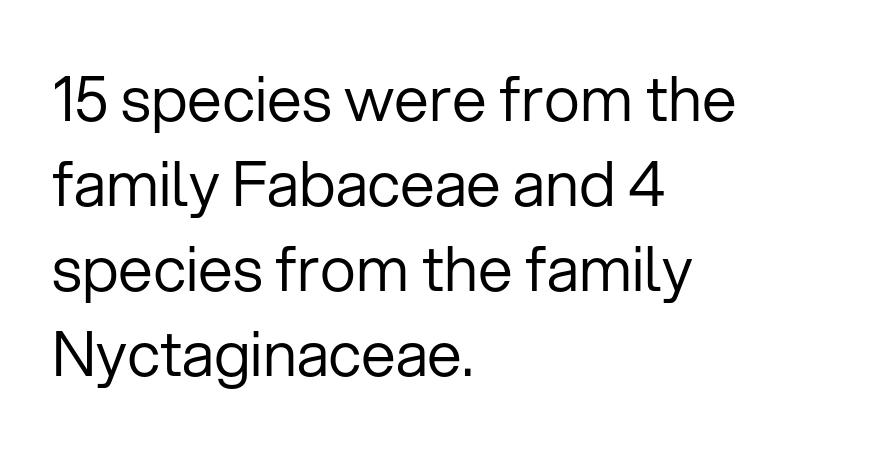
The block of text has a typical density, with ordinary space between rows. Spacing between characters is what you'd get straight out of the box. The rendering uses natural spacing where letterforms have individual widths. Caption: multi-line text, flush left, ragged right. You can tell from the bare stems that sans-serif type was used.
